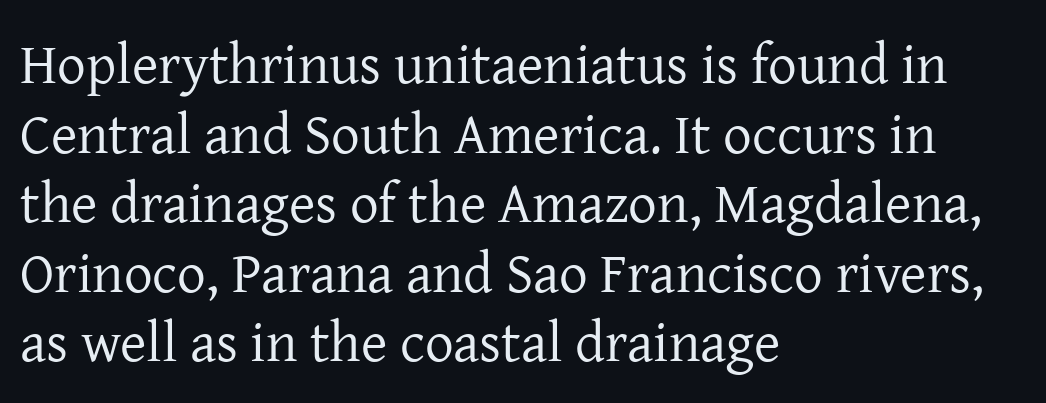
The image shows 57 px regular-weight serif type, upright; set left-aligned, line spacing 1.22x, normal letter spacing, not underlined; low stroke contrast and a medium x-height.
